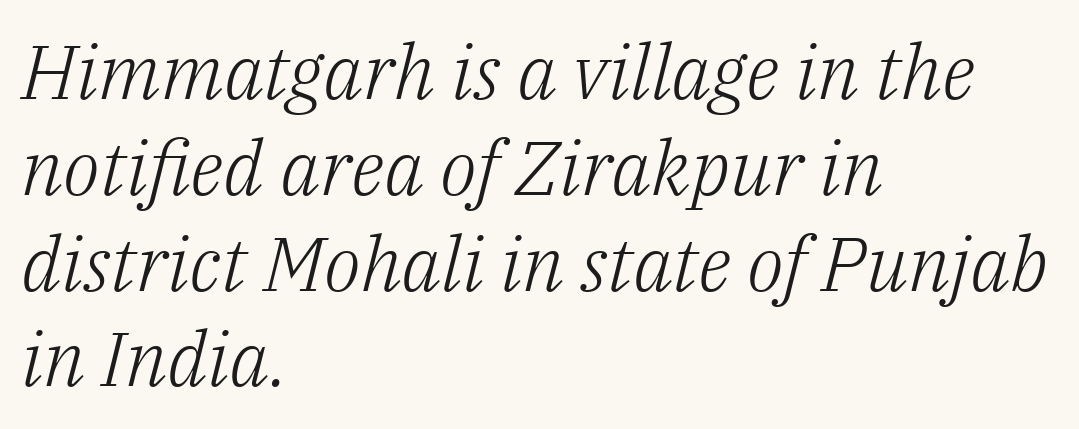
The area under the type is left untouched. The face used here is rendered with its standard letterfit. One-word summary of the alignment: left. The type family on display is of the serif kind. The space between consecutive lines is moderate.
